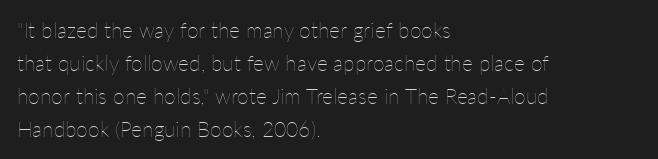
No italicization has been applied; the sample stays upright. This rendering features lettering with no underline. Summary of weight: not heavy and not bold. The typesetter chose a ragged-right arrangement here. The vertical gap from one line to the next is medium.
